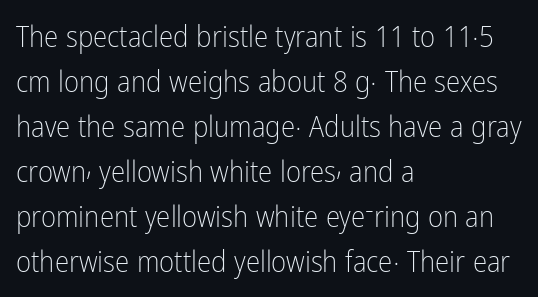
Q: Is the text bold? A: No.
Q: Is the text italic (slanted)? A: No, it is upright.
Q: Is the typeface a serif or a sans-serif typeface? A: Sans-serif.
Q: Is the text underlined? A: No.
Q: How is the paragraph aligned? A: Left-aligned.
Q: Is the spacing between letters normal or unusually wide? A: Normal.
Q: Is the spacing between lines tight, normal or loose? A: Normal.
Q: Width (condensed, normal, or wide)? A: Condensed.
Q: Stroke contrast? A: Low.
Q: x-height? A: Medium.
Q: Monospaced? A: No.
